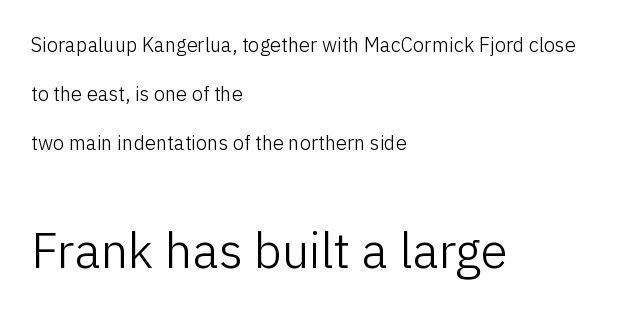
Looks like regular typesetting: each glyph gets only the width it needs. Layout note: lines flush left. The area under the type is left untouched. The more generous point size was reserved for the lower chunk. Baseline-to-baseline distance is far greater than the letter height.
